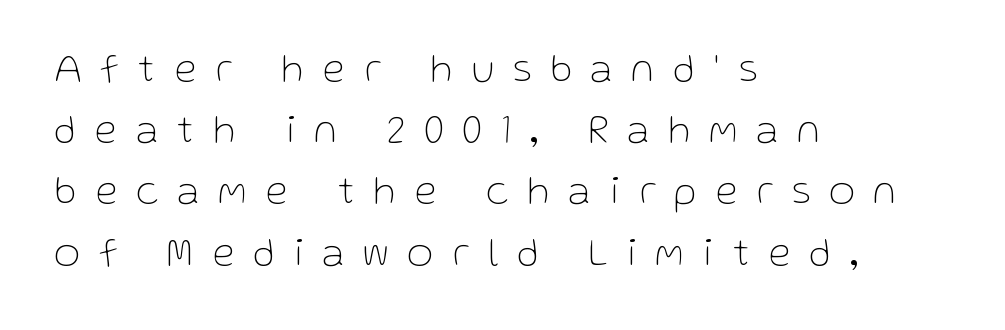
Spacing between characters has been opened up far beyond the box default. The font's upright variant was chosen for this text. This sample uses a sans-serif face. Plain, unruled lines of type. The compositor pushed each line to the left boundary. The typesetting does not lean heavy: it is not bold.
